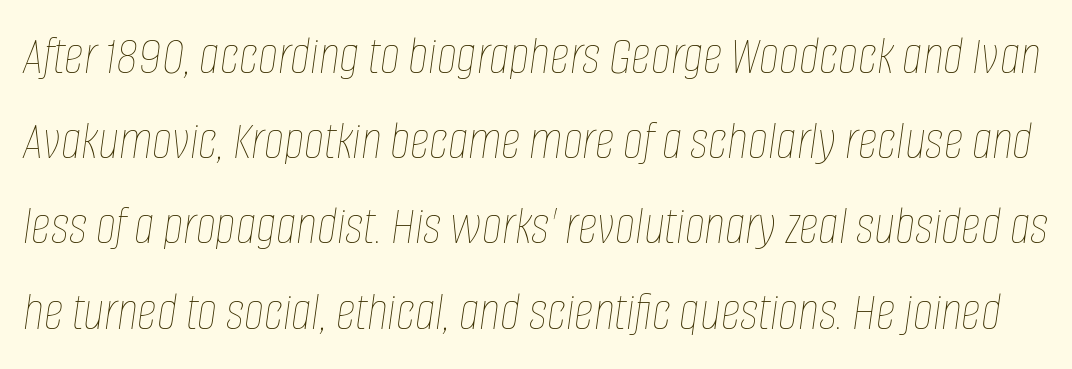
{"italic": "yes", "lean": "right", "slant_degrees": 8, "bold": "no", "weight": "thin", "width": "condensed", "stroke_contrast": "low", "x_height": "large", "monospaced": "no", "underline": "no", "line_spacing": "normal", "line_spacing_ratio": 1.55, "letter_spacing": "normal", "letter_spacing_em": 0.0, "glyph_px": 55}
